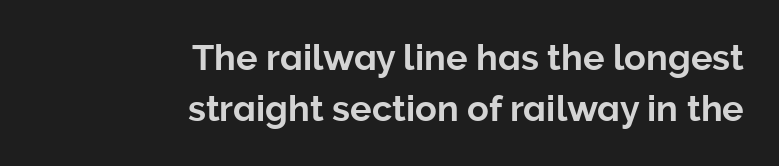
The image shows 36 px sans-serif type, upright; set right-aligned, normal line spacing (1.43x), normal letter spacing, not underlined; low stroke contrast and a medium x-height.
